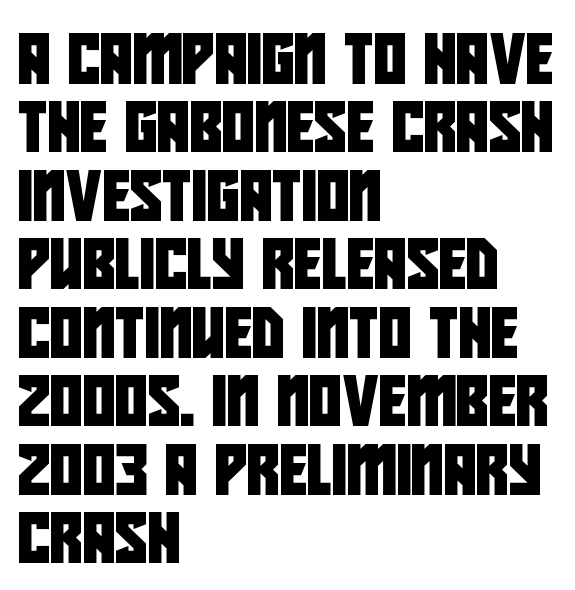
Q: Is the typeface a serif or a sans-serif typeface? A: Sans-serif.
Q: Is the text underlined? A: No.
Q: How is the paragraph aligned? A: Left-aligned.
Q: Is the spacing between letters normal or unusually wide? A: Normal.
Q: Is the spacing between lines tight, normal or loose? A: Normal.
Q: Width (condensed, normal, or wide)? A: Condensed.
Q: Stroke contrast? A: Low.
Q: x-height? A: Large.
Q: Monospaced? A: No.
